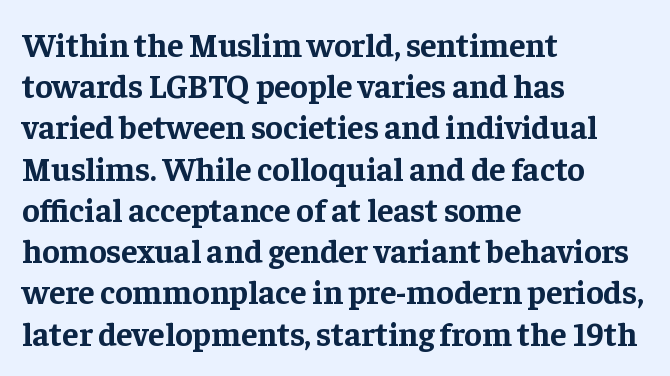
{"serif": "yes", "italic": "no", "bold": "yes", "weight": "bold", "width": "normal", "stroke_contrast": "low", "x_height": "medium", "monospaced": "no", "underline": "no", "align": "left", "line_spacing": "normal", "line_spacing_ratio": 1.25, "letter_spacing": "normal", "letter_spacing_em": 0.0, "glyph_px": 33}
